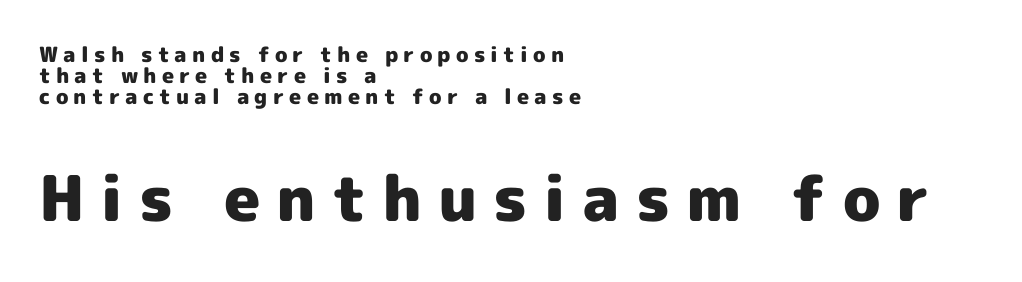
Q: Is the text bold? A: Yes.
Q: Is the text italic (slanted)? A: No, it is upright.
Q: Is the typeface a serif or a sans-serif typeface? A: Sans-serif.
Q: Is the text underlined? A: No.
Q: How is the paragraph aligned? A: Left-aligned.
Q: Is the spacing between letters normal or unusually wide? A: Unusually wide.
Q: Is the spacing between lines tight, normal or loose? A: Tight.
Q: Which block of text is set in a larger size, the first (top) or the second (bottom)? A: The second (bottom) one.
Q: Width (condensed, normal, or wide)? A: Normal.
Q: x-height? A: Medium.
Q: Monospaced? A: No.
